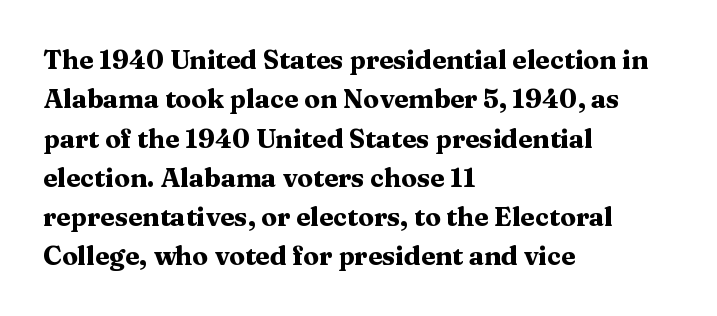
Q: Is the text bold? A: Yes.
Q: Is the text italic (slanted)? A: No, it is upright.
Q: Is the text underlined? A: No.
Q: How is the paragraph aligned? A: Left-aligned.
Q: Is the spacing between letters normal or unusually wide? A: Normal.
Q: Is the spacing between lines tight, normal or loose? A: Normal.
